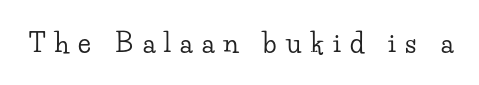
Clear beneath every line of the passage. Tall strokes in this sample are plumb rather than angled. The letters are spread apart with noticeably loose tracking.
